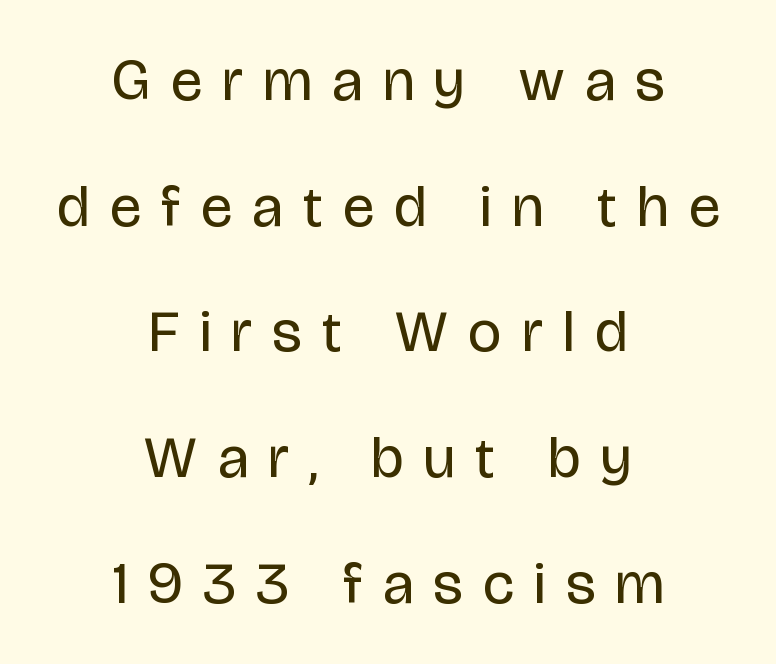
The image shows 59 px regular-weight, condensed sans-serif type, upright; set centered, loose line spacing (2.13x), unusually wide letter spacing (+0.35 em), not underlined; low stroke contrast and a large x-height.
